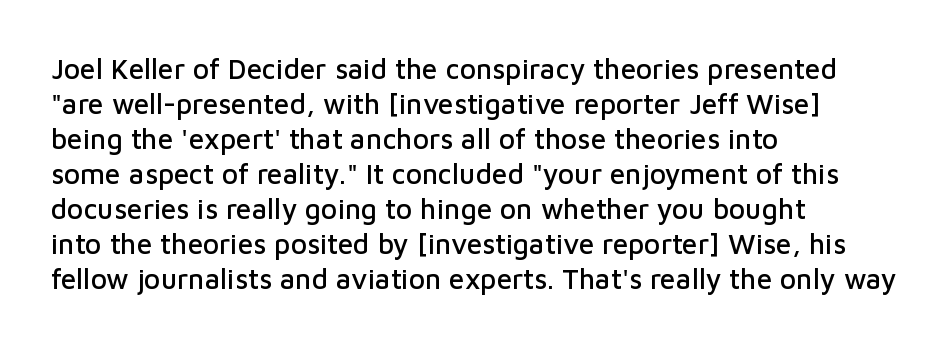
Note the varied advance widths — an 'i' is clearly narrower than an 'm'. Spacing between characters is what you'd get straight out of the box. Is this a sans? Yes — the strokes have no serifs. The line-height multiplier appears to be the usual default. You can tell it's not italic because the verticals are truly vertical.
